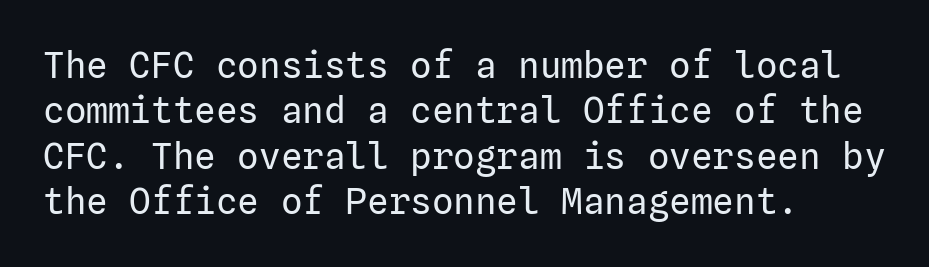
The vertical gap from one line to the next is medium. Where is the straight margin? On the left. I'd call this a sans setting — the letters go barefoot. The lettering holds an erect, upright posture throughout.
